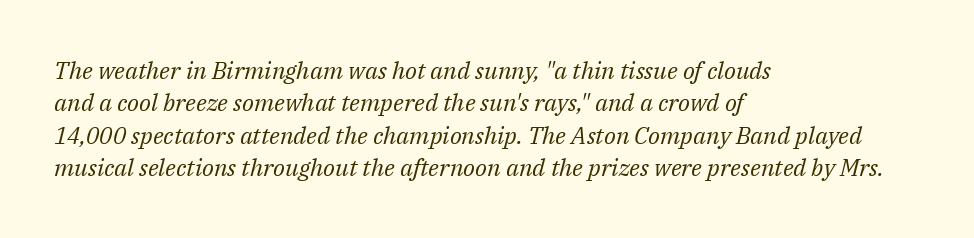
The lettering tilts uniformly, giving the passage an italic look. This sample is left-justified, so line endings fall wherever the words run out. The line texture is even and compact thanks to regular tracking. The characters are drawn with everyday or finer stroke widths. Bare-footed words on every line.
